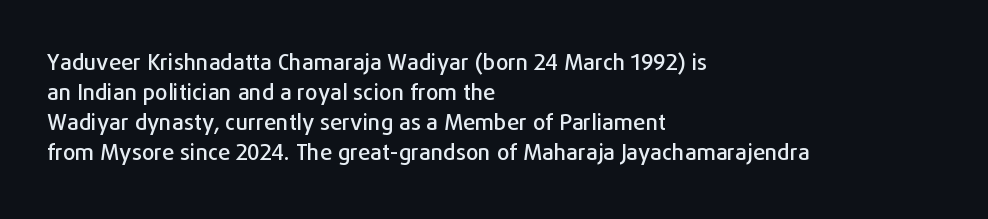
The lettering stays uniformly vertical, giving the passage a roman look. The text block is weighted toward the left margin, trailing off unevenly rightward. A typesetter would call this zero additional tracking. Evenly set lines give the paragraph a standard silhouette.
